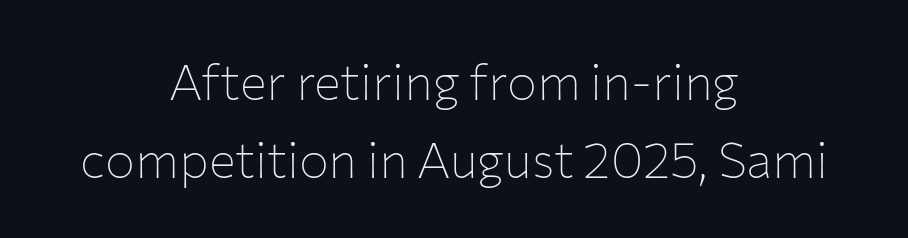
These lines are rendered in a variable-pitch font. Nothing sits at the stroke ends, so this counts as sans-serif. No word sits above an underline. A roman cut, with each character standing at attention. Casual observation: everything's sitting right in the middle.
